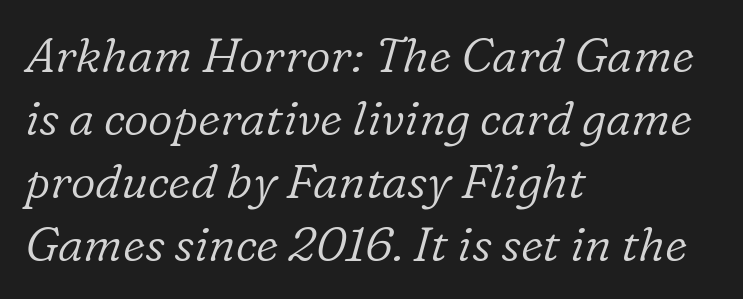
Ink coverage per letter is moderate at most. A classic flush-left, rag-right setting is used for this passage. Each row of text sits above clean, open space. The glyphs look as if they've been sheared to an angle.
